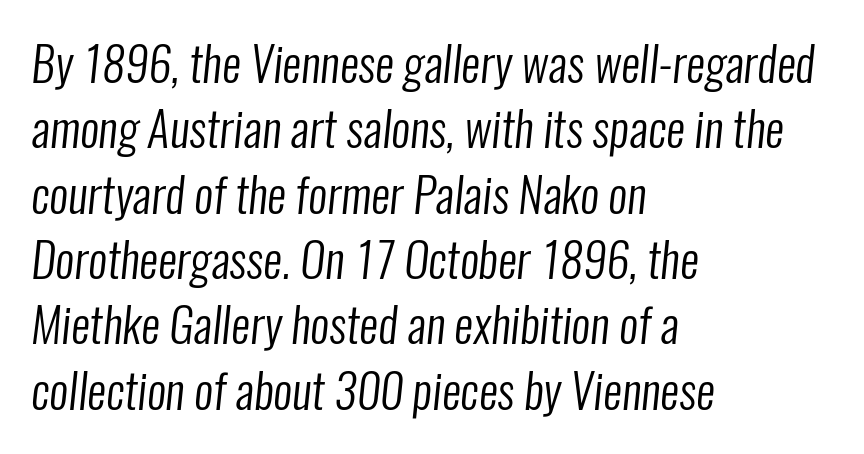
Grotesque or geometric, the face here clearly has no serifs. Whoever set this chose a conventional vertical rhythm. The cut favours lightness, reaching ordinary text weight at its darkest. The type is set solid horizontally, with unmodified tracking.
